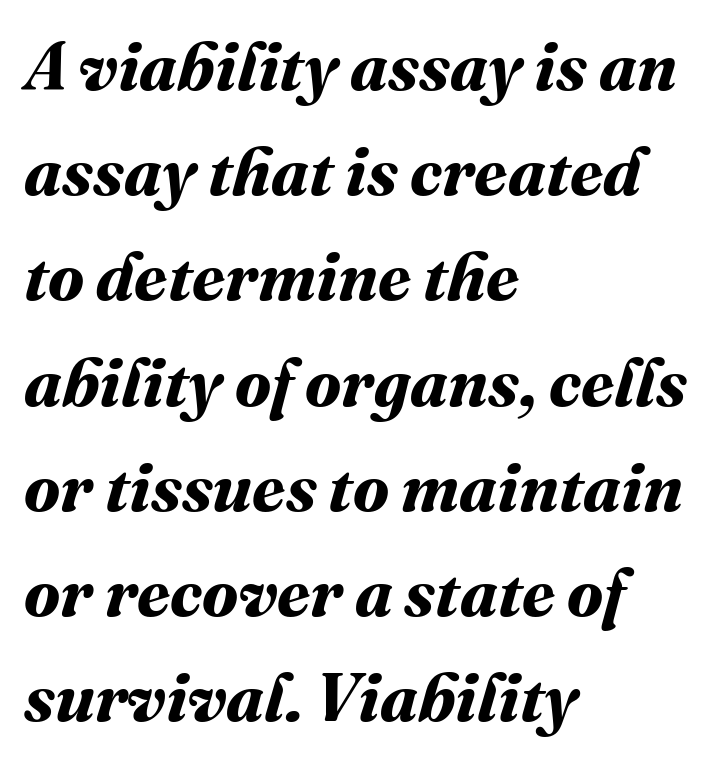
Q: Is the text bold? A: Yes.
Q: Is the text underlined? A: No.
Q: How is the paragraph aligned? A: Left-aligned.
Q: Is the spacing between letters normal or unusually wide? A: Normal.
Q: Is the spacing between lines tight, normal or loose? A: Normal.
Q: Width (condensed, normal, or wide)? A: Normal.
Q: Stroke contrast? A: Medium.
Q: x-height? A: Medium.
Q: Monospaced? A: No.
